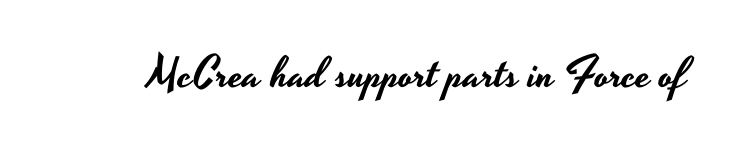
{"serif": "no", "width": "wide", "stroke_contrast": "low", "x_height": "small", "monospaced": "no", "underline": "no", "letter_spacing": "normal", "letter_spacing_em": 0.0, "glyph_px": 43}
